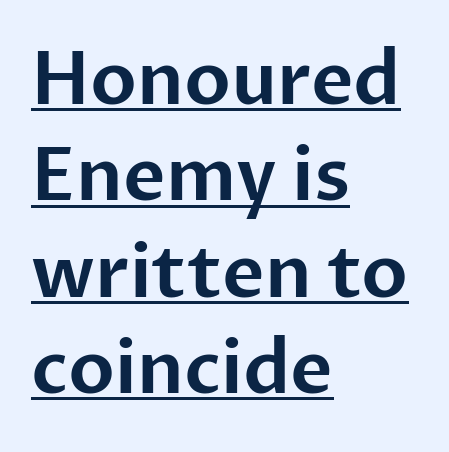
{"serif": "no", "italic": "no", "width": "normal", "stroke_contrast": "low", "x_height": "medium", "monospaced": "no", "underline": "yes", "align": "left", "line_spacing": "normal", "line_spacing_ratio": 1.32, "letter_spacing": "normal", "letter_spacing_em": 0.0, "glyph_px": 73}
